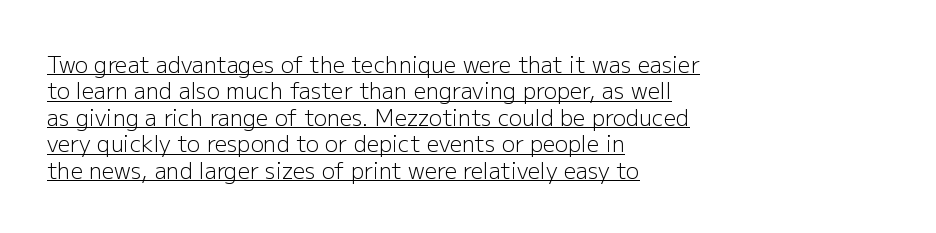
The image shows 22 px text type, upright; set left-aligned, line spacing 1.2x, normal letter spacing, underlined.
